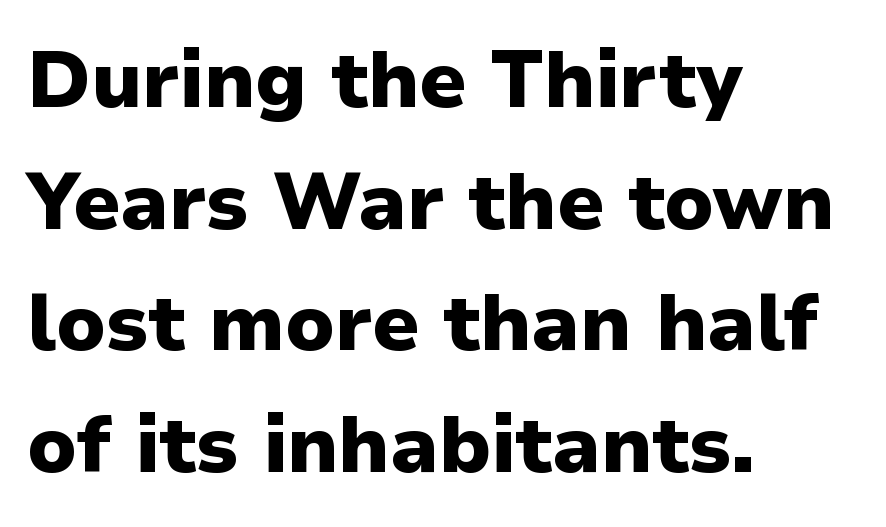
{"serif": "no", "italic": "no", "bold": "yes", "weight": "heavy", "width": "normal", "stroke_contrast": "low", "x_height": "medium", "monospaced": "no", "underline": "no", "align": "left", "line_spacing": "normal", "line_spacing_ratio": 1.54, "letter_spacing": "normal", "letter_spacing_em": 0.0, "glyph_px": 79}
